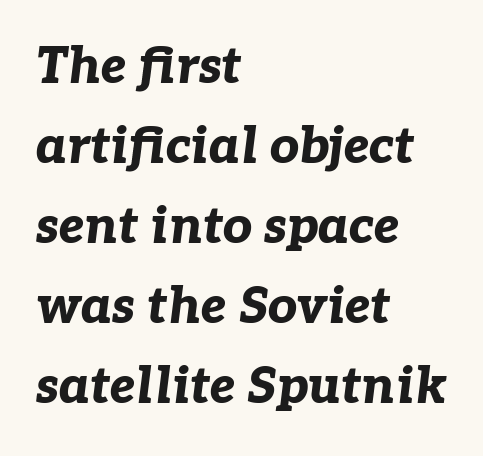
Q: Is the text bold? A: Yes.
Q: Is the text italic (slanted)? A: Yes, it leans right by about 7 degrees.
Q: Is the text underlined? A: No.
Q: How is the paragraph aligned? A: Left-aligned.
Q: Is the spacing between letters normal or unusually wide? A: Normal.
Q: Is the spacing between lines tight, normal or loose? A: Normal.
Q: Width (condensed, normal, or wide)? A: Normal.
Q: Stroke contrast? A: Low.
Q: x-height? A: Medium.
Q: Monospaced? A: No.
